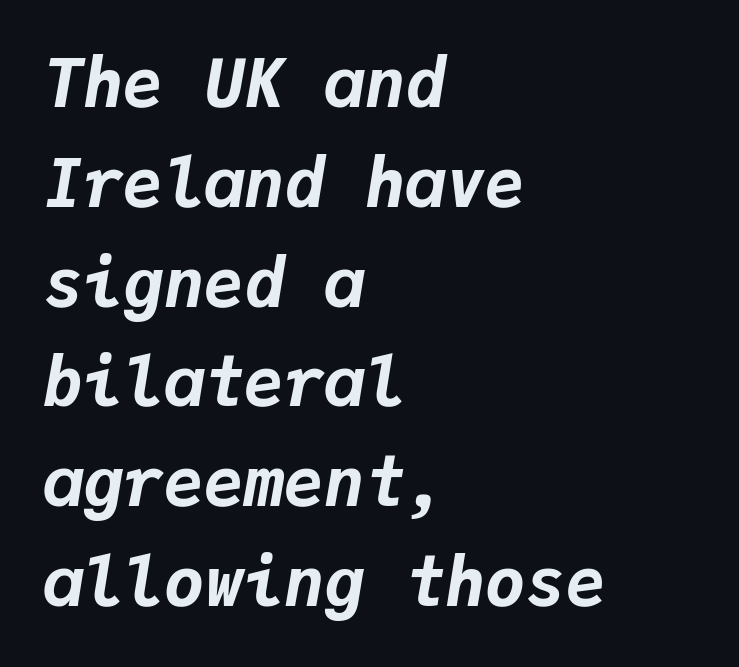
Q: Is the text bold? A: Yes.
Q: Is the text italic (slanted)? A: Yes, it leans right by about 9 degrees.
Q: Is the text underlined? A: No.
Q: How is the paragraph aligned? A: Left-aligned.
Q: Is the spacing between letters normal or unusually wide? A: Normal.
Q: Is the spacing between lines tight, normal or loose? A: Normal.
Q: Width (condensed, normal, or wide)? A: Normal.
Q: Stroke contrast? A: Low.
Q: x-height? A: Medium.
Q: Monospaced? A: Yes.
